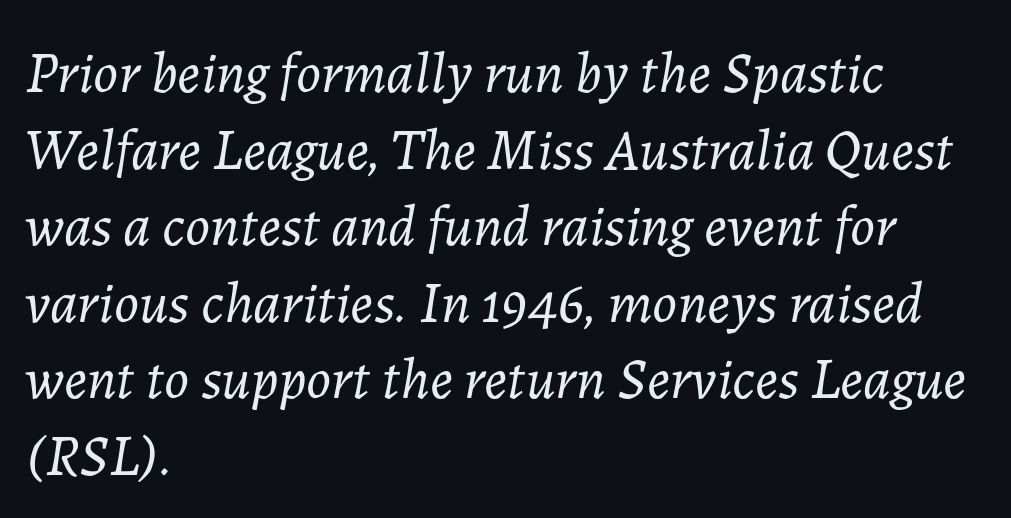
Q: Is the text bold? A: No.
Q: Is the text italic (slanted)? A: Yes, it leans right by about 7 degrees.
Q: Is the text underlined? A: No.
Q: How is the paragraph aligned? A: Left-aligned.
Q: Is the spacing between letters normal or unusually wide? A: Normal.
Q: Is the spacing between lines tight, normal or loose? A: Normal.
Q: Width (condensed, normal, or wide)? A: Normal.
Q: Stroke contrast? A: Low.
Q: x-height? A: Medium.
Q: Monospaced? A: No.
